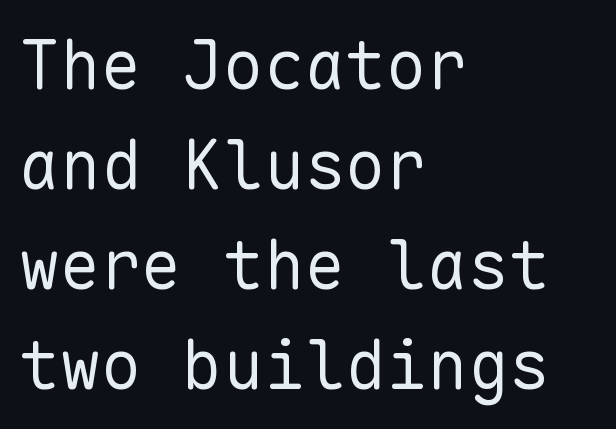
Q: Is the text bold? A: No.
Q: Is the text italic (slanted)? A: No, it is upright.
Q: Is the typeface a serif or a sans-serif typeface? A: Sans-serif.
Q: Is the text underlined? A: No.
Q: How is the paragraph aligned? A: Left-aligned.
Q: Is the spacing between letters normal or unusually wide? A: Normal.
Q: Is the spacing between lines tight, normal or loose? A: Normal.
Q: Width (condensed, normal, or wide)? A: Normal.
Q: Stroke contrast? A: Low.
Q: x-height? A: Medium.
Q: Monospaced? A: Yes.
